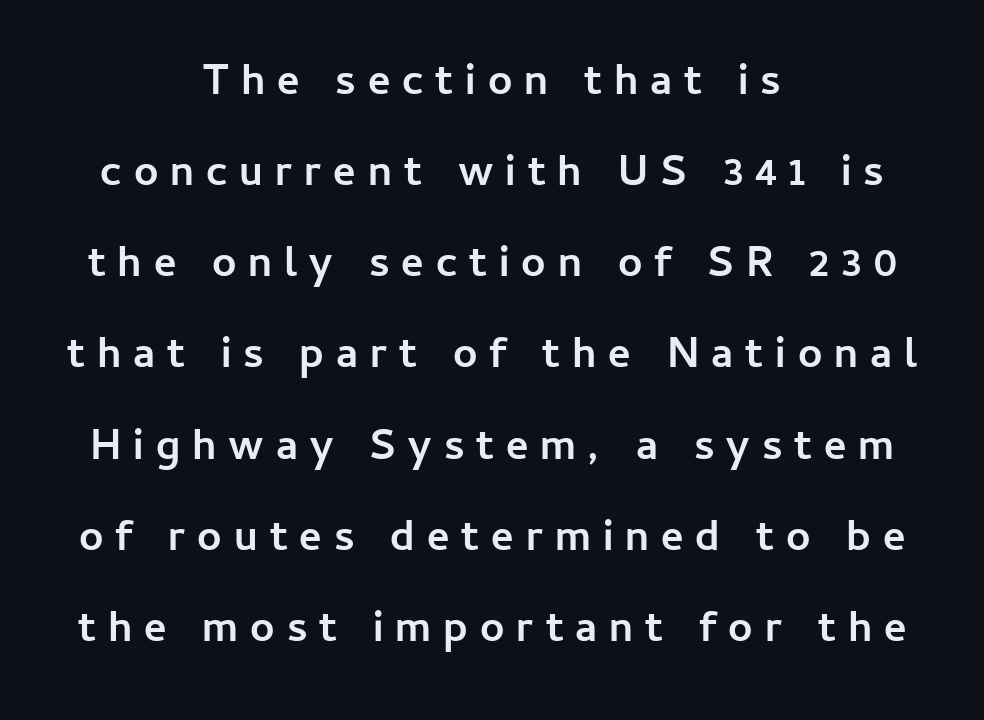
The image shows 43 px semibold sans-serif type, upright; set centered, loose line spacing (2.12x), unusually wide letter spacing (+0.28 em), not underlined; low stroke contrast and a medium x-height.
